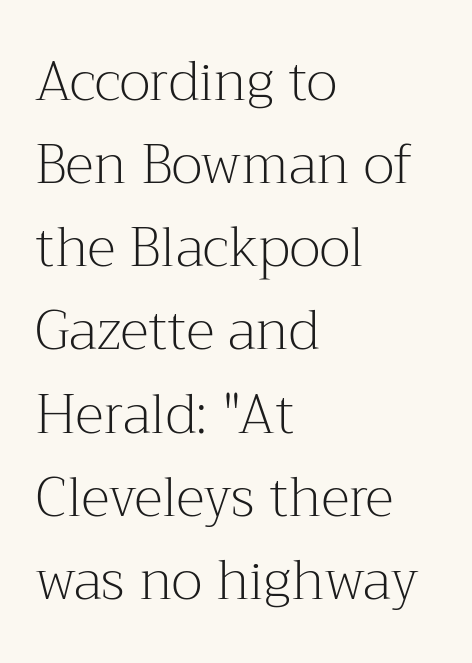
The image shows 54 px light serif type, upright; set left-aligned, normal line spacing (1.54x), normal letter spacing, not underlined; medium stroke contrast and a medium x-height.
